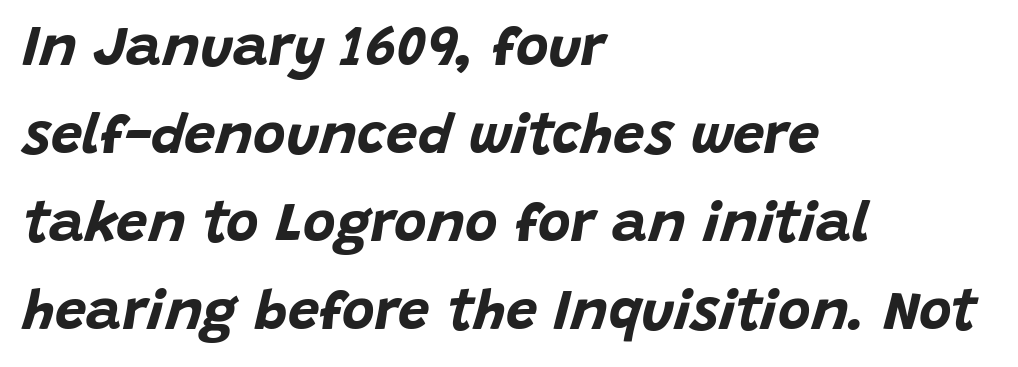
Q: Is the text bold? A: Yes.
Q: Is the text italic (slanted)? A: Yes, it leans right by about 15 degrees.
Q: Is the text underlined? A: No.
Q: How is the paragraph aligned? A: Left-aligned.
Q: Is the spacing between letters normal or unusually wide? A: Normal.
Q: Is the spacing between lines tight, normal or loose? A: Normal.
Q: Width (condensed, normal, or wide)? A: Normal.
Q: Stroke contrast? A: Low.
Q: x-height? A: Large.
Q: Monospaced? A: No.
